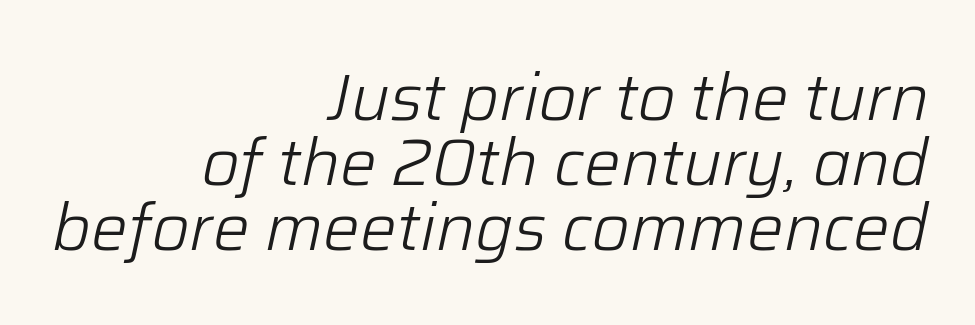
The image shows 65 px light type, italic (leaning right); set right-aligned, tight line spacing (1.0x), normal letter spacing, not underlined; low stroke contrast and a medium x-height.
